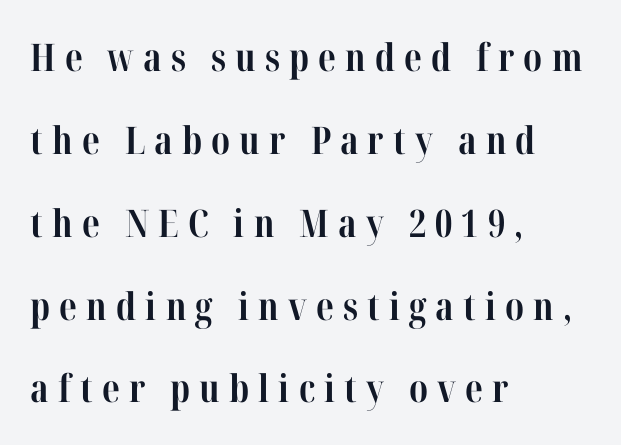
The image shows 38 px bold, condensed serif type, upright; set left-aligned, loose line spacing (2.18x), unusually wide letter spacing (+0.24 em), not underlined; high stroke contrast and a medium x-height.
